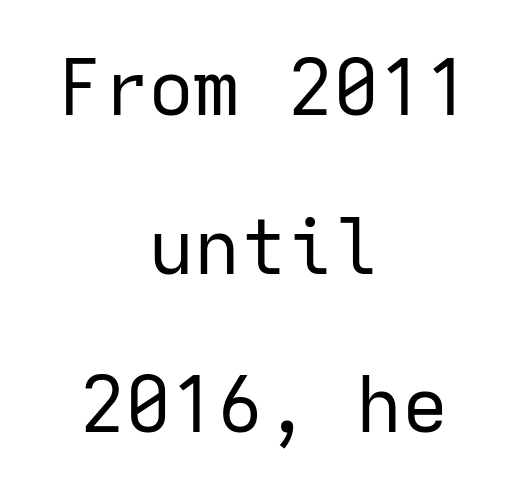
You could fit nearly another row in the gap between these rows. Note the uniform advance width — an 'i' takes as much space as an 'm'. If you drew a line through each stem, it would be perfectly vertical. Quick note: underline off.
